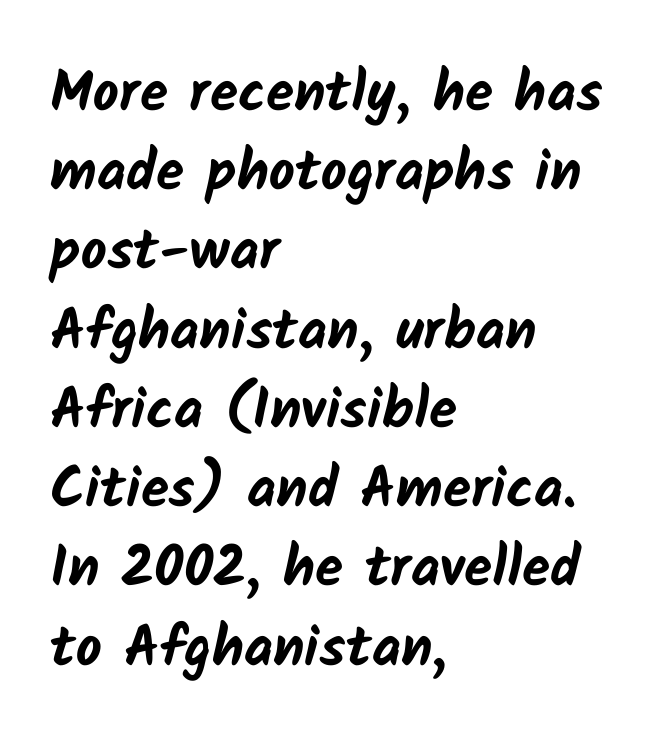
Q: Is the text bold? A: Yes.
Q: Is the typeface a serif or a sans-serif typeface? A: Sans-serif.
Q: Is the text underlined? A: No.
Q: How is the paragraph aligned? A: Left-aligned.
Q: Is the spacing between letters normal or unusually wide? A: Normal.
Q: Is the spacing between lines tight, normal or loose? A: Normal.
Q: Width (condensed, normal, or wide)? A: Normal.
Q: Stroke contrast? A: Low.
Q: x-height? A: Medium.
Q: Monospaced? A: No.
